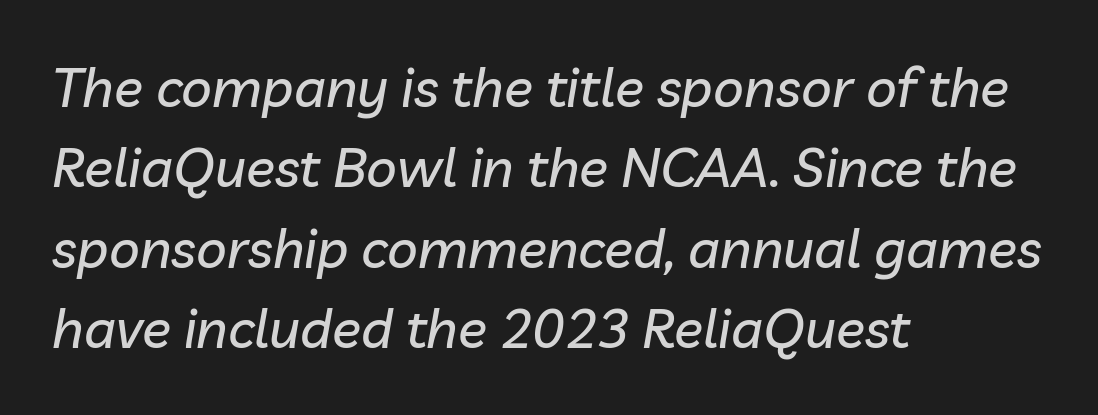
Clear beneath every line of the passage. Proportional: the letters do not fall into vertical columns. Inter-character spacing is left at the font's built-in metrics. Horizontally, the lines are justified to the leading edge only. This is oblique type, the kind used for emphasis or titles. If you measured baseline to baseline, you'd find a middling distance.
